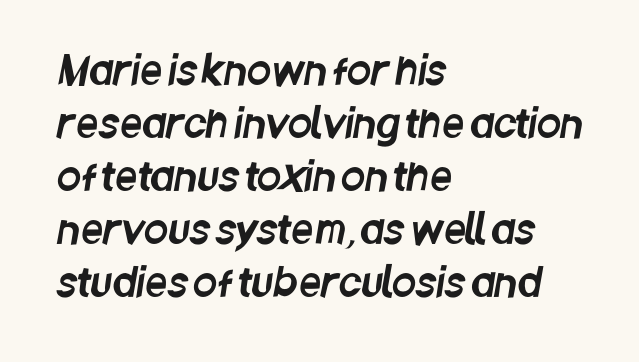
Q: Is the typeface a serif or a sans-serif typeface? A: Sans-serif.
Q: Is the text underlined? A: No.
Q: How is the paragraph aligned? A: Left-aligned.
Q: Is the spacing between letters normal or unusually wide? A: Normal.
Q: Is the spacing between lines tight, normal or loose? A: Normal.
Q: Width (condensed, normal, or wide)? A: Condensed.
Q: Stroke contrast? A: Low.
Q: x-height? A: Large.
Q: Monospaced? A: No.
